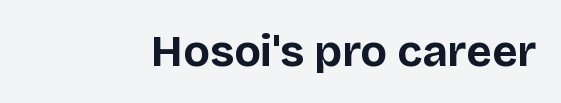
Q: Is the text bold? A: Yes.
Q: Is the text italic (slanted)? A: No, it is upright.
Q: Is the typeface a serif or a sans-serif typeface? A: Sans-serif.
Q: Is the text underlined? A: No.
Q: Is the spacing between letters normal or unusually wide? A: Normal.
Q: Width (condensed, normal, or wide)? A: Normal.
Q: Stroke contrast? A: Low.
Q: x-height? A: Large.
Q: Monospaced? A: No.
